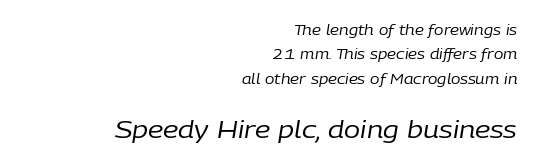
Q: Is the text bold? A: No.
Q: Is the text italic (slanted)? A: Yes, it leans right by about 9 degrees.
Q: Is the text underlined? A: No.
Q: How is the paragraph aligned? A: Right-aligned.
Q: Is the spacing between letters normal or unusually wide? A: Normal.
Q: Which block of text is set in a larger size, the first (top) or the second (bottom)? A: The second (bottom) one.
